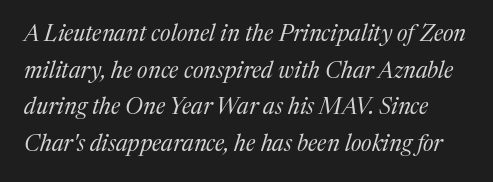
A typesetter would call this zero additional tracking. Letters rest on an invisible, unmarked baseline. Heft: none added — not bold. Emphasis-style slanted type is in use.
